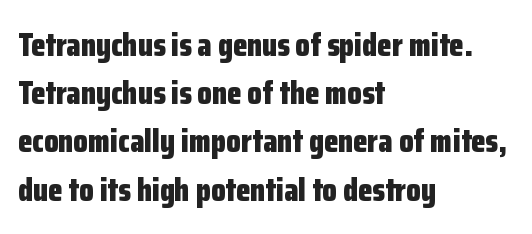
{"serif": "no", "italic": "no", "bold": "yes", "weight": "bold", "width": "condensed", "stroke_contrast": "low", "x_height": "medium", "monospaced": "no", "underline": "no", "align": "left", "line_spacing": "normal", "line_spacing_ratio": 1.46, "letter_spacing": "normal", "letter_spacing_em": 0.0, "glyph_px": 33}
